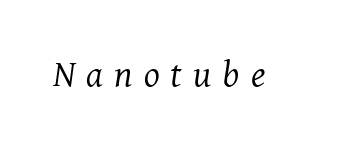
{"serif": "yes", "italic": "yes", "lean": "right", "slant_degrees": 8, "bold": "no", "weight": "regular", "width": "normal", "stroke_contrast": "medium", "x_height": "medium", "monospaced": "no", "underline": "no", "letter_spacing": "wide", "letter_spacing_em": 0.3, "glyph_px": 37}
